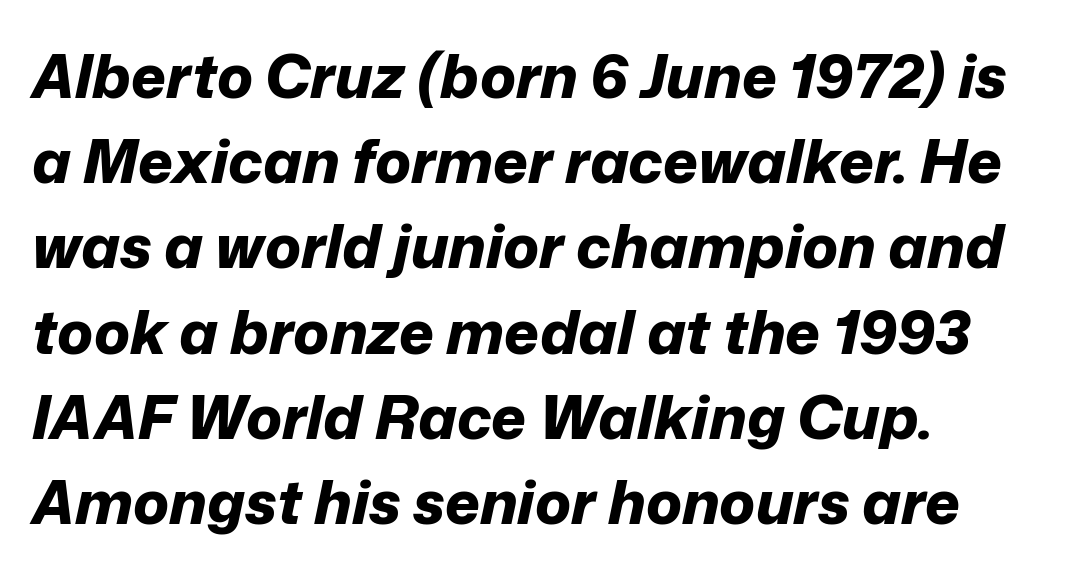
Glyph-to-glyph distance matches everyday printed text. Words float on clear page, feet unadorned. Do the characters align in a grid? No, the font is proportional. Does the leading feel generous? No, just average. The typesetting leans heavy: a genuine bold. One-word summary of the alignment: left.
